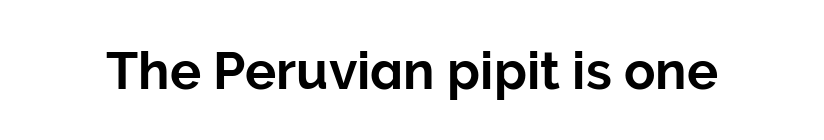
Check the space under the baseline: it is left empty. Vertical strokes here are truly vertical. Letterform terminals end flat and unadorned throughout the passage. The rendering keeps characters at their native spacing. These lines are rendered in a variable-pitch font.
